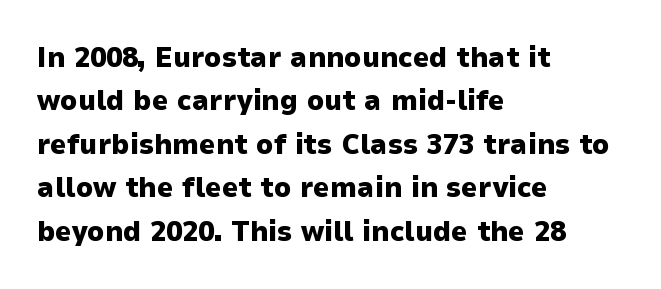
The image shows 29 px heavy sans-serif type, upright; set left-aligned, normal line spacing (1.5x), normal letter spacing, not underlined; low stroke contrast and a medium x-height.
